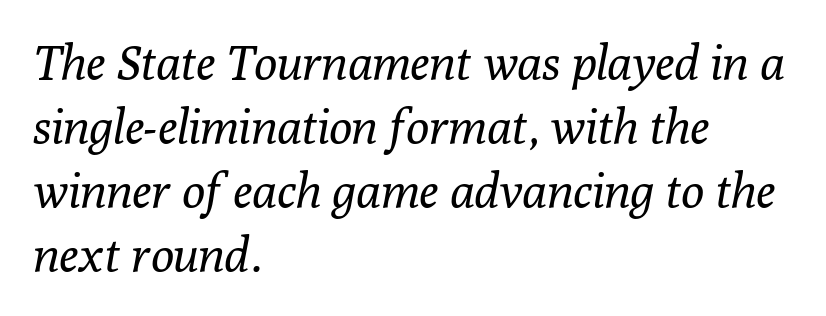
The image shows 48 px regular-weight serif type, italic (leaning right); set left-aligned, normal line spacing (1.33x), normal letter spacing, not underlined; low stroke contrast and a medium x-height.
